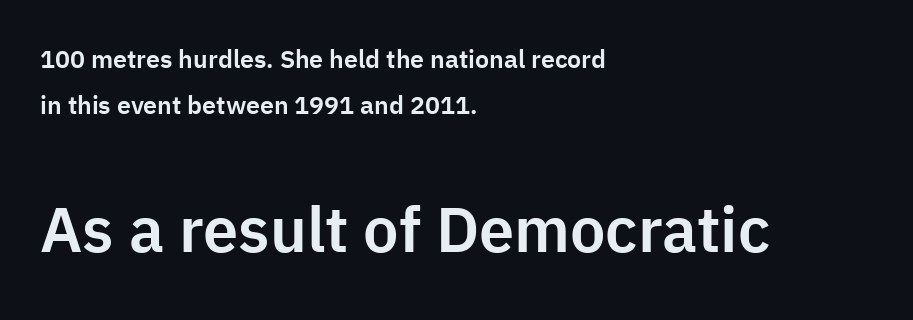
The image shows 63 px sans-serif type, upright; set left-aligned, line spacing 1.86x, normal letter spacing, not underlined; the second (bottom) block is 2.52x larger; low stroke contrast and a medium x-height.
